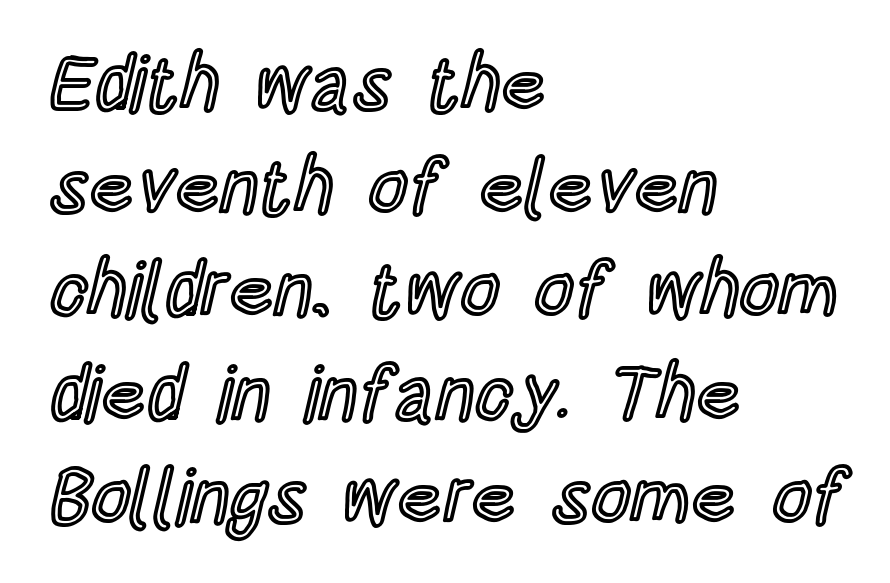
{"width": "condensed", "x_height": "large", "monospaced": "no", "underline": "no", "align": "left", "line_spacing": "normal", "line_spacing_ratio": 1.34, "letter_spacing": "normal", "letter_spacing_em": 0.0, "glyph_px": 77}
